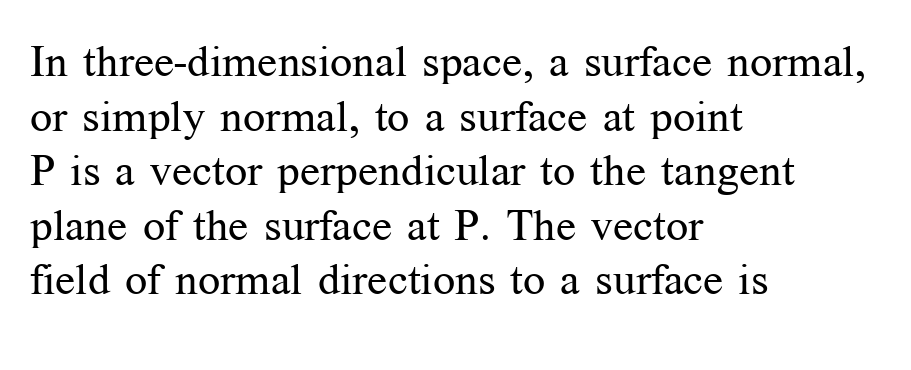
{"serif": "yes", "italic": "no", "bold": "no", "weight": "regular", "width": "normal", "stroke_contrast": "medium", "x_height": "medium", "monospaced": "no", "underline": "no", "align": "left", "line_spacing_ratio": 1.24, "letter_spacing": "normal", "letter_spacing_em": 0.0, "glyph_px": 44}
